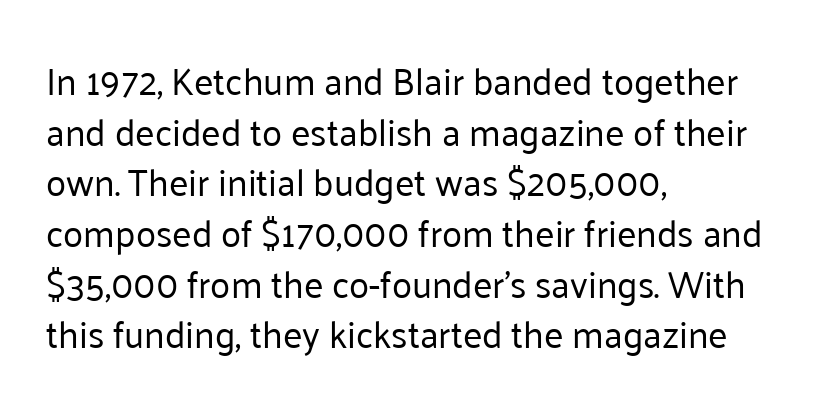
{"serif": "no", "italic": "no", "bold": "no", "weight": "regular", "width": "normal", "stroke_contrast": "low", "x_height": "medium", "monospaced": "no", "underline": "no", "align": "left", "line_spacing": "normal", "line_spacing_ratio": 1.37, "letter_spacing": "normal", "letter_spacing_em": 0.0, "glyph_px": 37}
